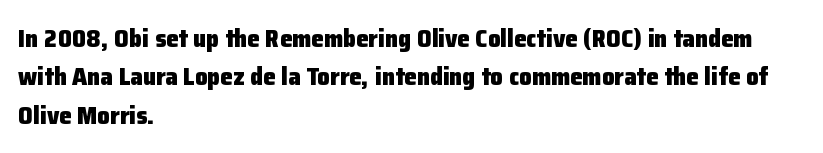
The image shows 25 px bold type, upright; set left-aligned, normal line spacing (1.54x), normal letter spacing, not underlined.
